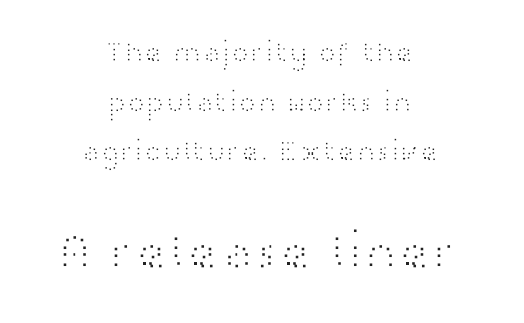
Q: Is the text bold? A: No.
Q: Is the text italic (slanted)? A: No, it is upright.
Q: Is the typeface a serif or a sans-serif typeface? A: Sans-serif.
Q: Is the text underlined? A: No.
Q: How is the paragraph aligned? A: Centered.
Q: Is the spacing between letters normal or unusually wide? A: Normal.
Q: Which block of text is set in a larger size, the first (top) or the second (bottom)? A: The second (bottom) one.
Q: Width (condensed, normal, or wide)? A: Wide.
Q: Stroke contrast? A: High.
Q: x-height? A: Medium.
Q: Monospaced? A: No.
